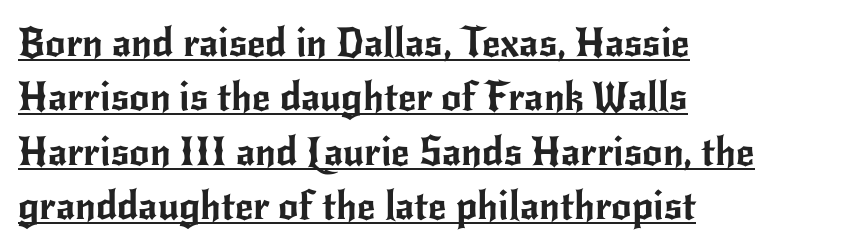
Q: Is the text italic (slanted)? A: No, it is upright.
Q: Is the typeface a serif or a sans-serif typeface? A: Sans-serif.
Q: Is the text underlined? A: Yes.
Q: How is the paragraph aligned? A: Left-aligned.
Q: Is the spacing between letters normal or unusually wide? A: Normal.
Q: Is the spacing between lines tight, normal or loose? A: Normal.
Q: Width (condensed, normal, or wide)? A: Normal.
Q: Stroke contrast? A: Low.
Q: x-height? A: Small.
Q: Monospaced? A: No.
